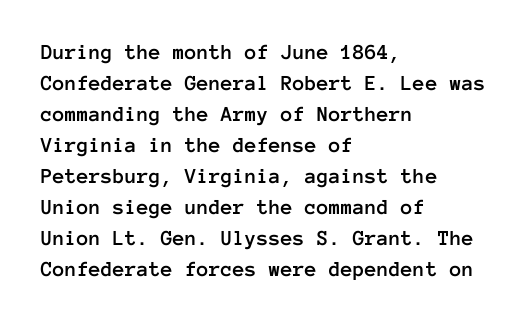
No italicization has been applied; the sample stays upright. The text block is weighted toward the left margin, trailing off unevenly rightward. Each row of text sits above clean, open space. Leading matches the norm, producing a regular column. Nobody touched the tracking dial on this one.
